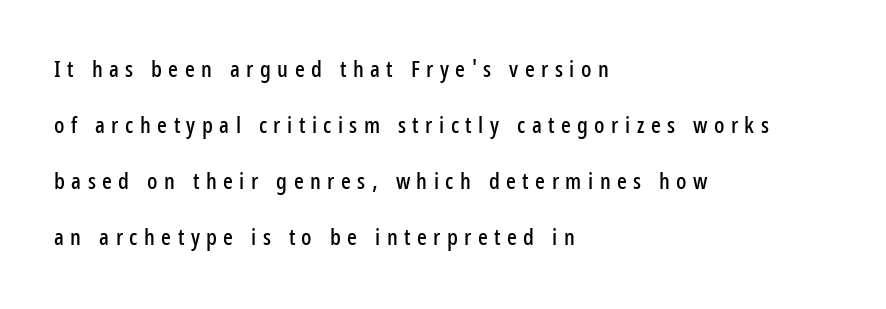
Rows of type keep a wide berth in the vertical direction. The foot of each line stays bare and open. No italicization has been applied; the sample stays upright. The paragraph shown leans on its left margin. Short note: letters widely spaced.
